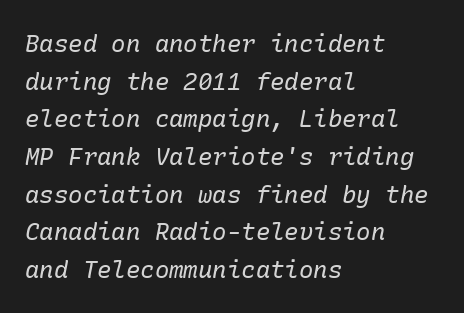
The lines in this sample share a left origin and differ only in where they stop. The specimen omits any rule beneath the text block's lines. Nothing heavy about these letters — not bold at all. Is there much room between lines? A standard amount, neither cramped nor airy.
